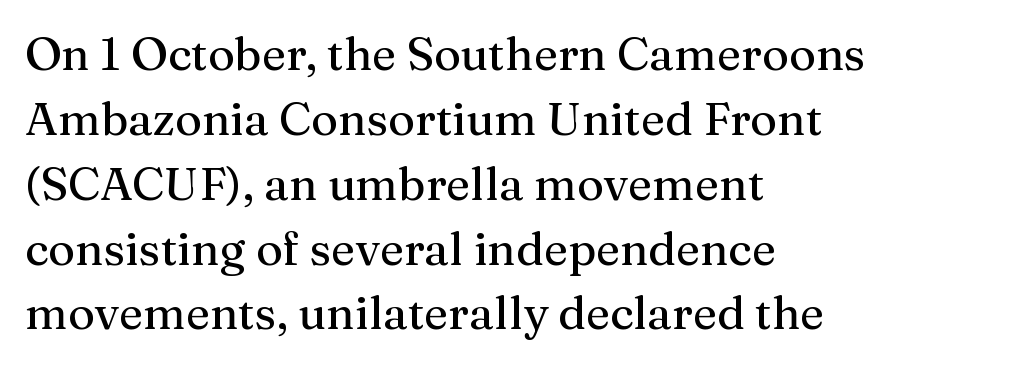
{"serif": "yes", "italic": "no", "width": "normal", "stroke_contrast": "medium", "x_height": "medium", "monospaced": "no", "underline": "no", "align": "left", "line_spacing": "normal", "line_spacing_ratio": 1.41, "letter_spacing": "normal", "letter_spacing_em": 0.0, "glyph_px": 46}
